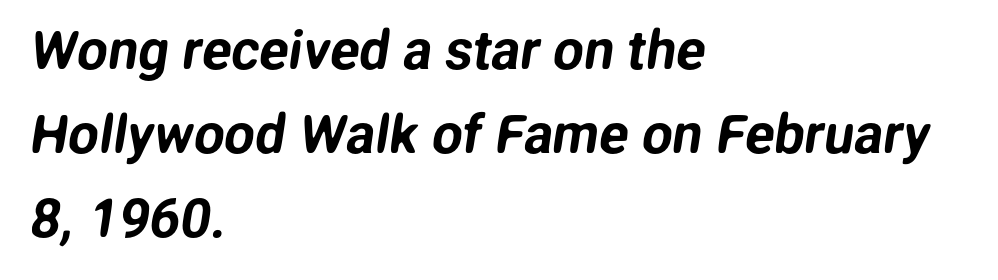
{"serif": "no", "width": "normal", "stroke_contrast": "low", "x_height": "medium", "monospaced": "no", "underline": "no", "align": "left", "line_spacing": "normal", "line_spacing_ratio": 1.56, "letter_spacing": "normal", "letter_spacing_em": 0.0, "glyph_px": 54}
